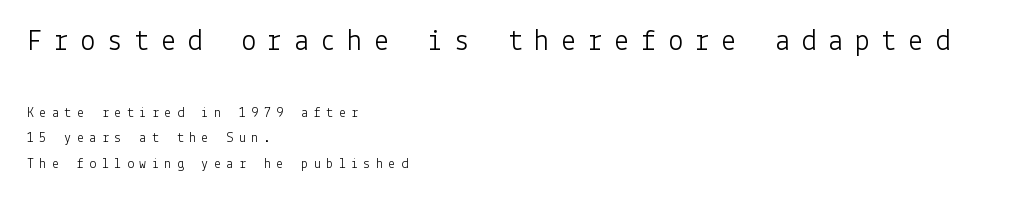
Q: Is the text bold? A: No.
Q: Is the text italic (slanted)? A: No, it is upright.
Q: Is the typeface a serif or a sans-serif typeface? A: Sans-serif.
Q: Is the text underlined? A: No.
Q: How is the paragraph aligned? A: Left-aligned.
Q: Is the spacing between letters normal or unusually wide? A: Unusually wide.
Q: Which block of text is set in a larger size, the first (top) or the second (bottom)? A: The first (top) one.
Q: Width (condensed, normal, or wide)? A: Normal.
Q: Stroke contrast? A: Low.
Q: x-height? A: Medium.
